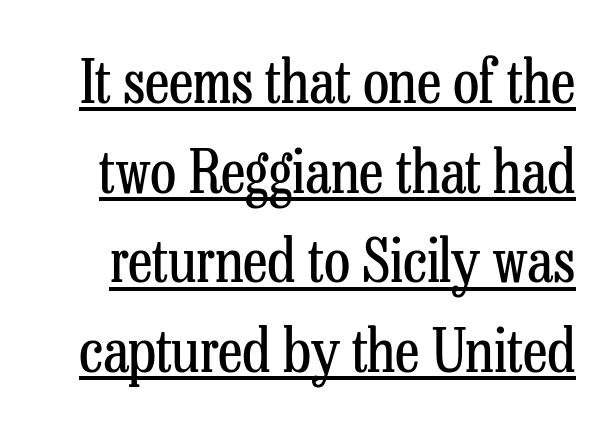
{"serif": "yes", "italic": "no", "bold": "no", "weight": "regular", "width": "condensed", "stroke_contrast": "low", "x_height": "medium", "monospaced": "no", "underline": "yes", "line_spacing": "normal", "line_spacing_ratio": 1.47, "letter_spacing": "normal", "letter_spacing_em": 0.0, "glyph_px": 61}
